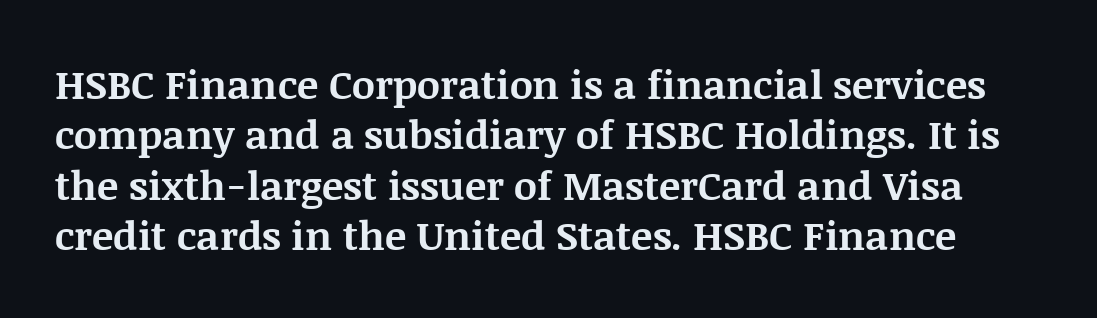
The image shows 40 px bold serif type, upright; set normal line spacing (1.26x), normal letter spacing, not underlined; medium stroke contrast and a large x-height.
